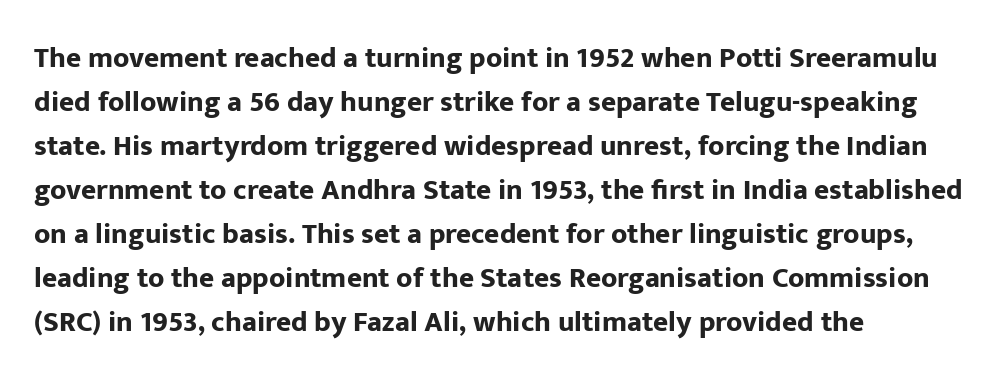
{"serif": "no", "italic": "no", "bold": "yes", "weight": "bold", "width": "normal", "stroke_contrast": "low", "x_height": "medium", "monospaced": "no", "underline": "no", "align": "left", "line_spacing": "normal", "line_spacing_ratio": 1.52, "letter_spacing": "normal", "letter_spacing_em": 0.0, "glyph_px": 29}
